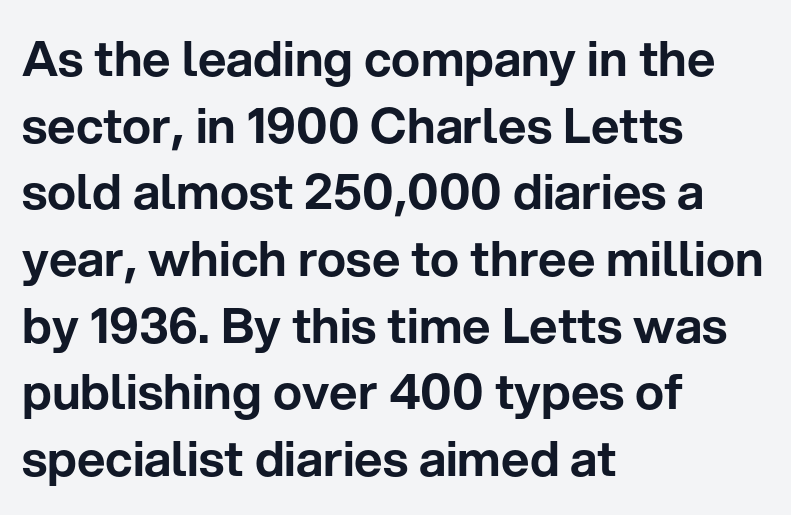
The passage is arranged the way most books set body copy — flush left. Descenders are the only things crossing below the line. Examine the stroke ends and you'll find no serifs. Characters remain perfectly vertical along every line.
